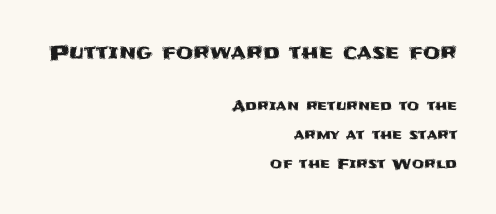
Does the bottom block carry the larger type? No, the top block does. Glyph-to-glyph distance matches everyday printed text. A great deal of white space separates one row of letters from the next. The font's upright variant was chosen for this text. Check the space under the baseline: it is left empty.
